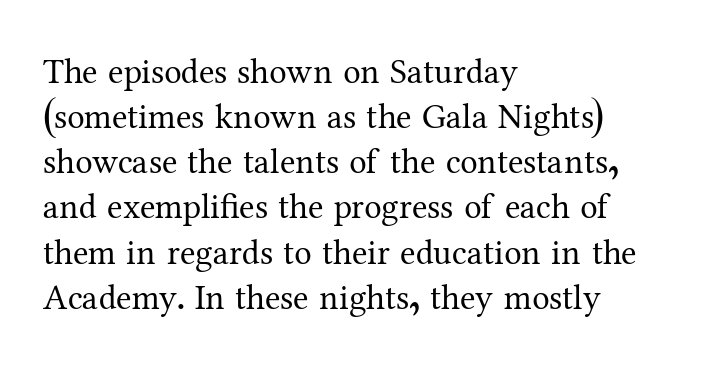
The image shows 35 px regular-weight serif type, upright; set left-aligned, normal line spacing (1.29x), normal letter spacing, not underlined; medium stroke contrast and a medium x-height.
